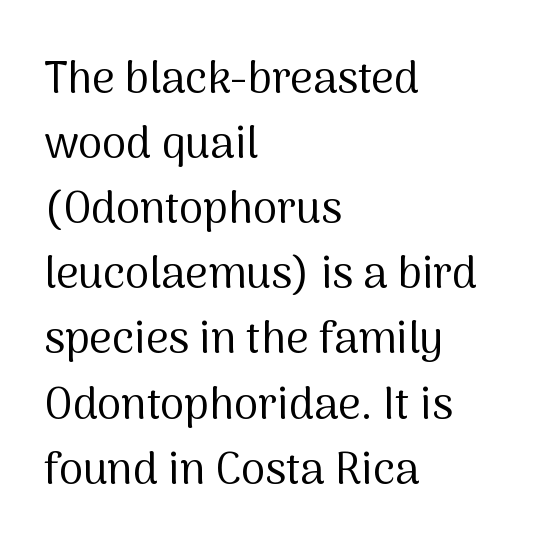
{"serif": "no", "italic": "no", "bold": "no", "weight": "regular", "width": "normal", "stroke_contrast": "medium", "x_height": "medium", "monospaced": "no", "underline": "no", "align": "left", "line_spacing": "normal", "line_spacing_ratio": 1.48, "letter_spacing": "normal", "letter_spacing_em": 0.0, "glyph_px": 44}
